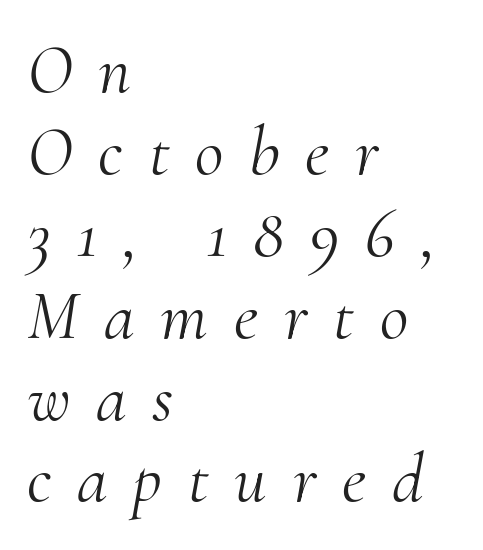
Q: Is the text bold? A: No.
Q: Is the text italic (slanted)? A: Yes, it leans right by about 10 degrees.
Q: Is the typeface a serif or a sans-serif typeface? A: Serif.
Q: Is the text underlined? A: No.
Q: How is the paragraph aligned? A: Left-aligned.
Q: Is the spacing between letters normal or unusually wide? A: Unusually wide.
Q: Width (condensed, normal, or wide)? A: Normal.
Q: Stroke contrast? A: Medium.
Q: x-height? A: Small.
Q: Monospaced? A: No.
